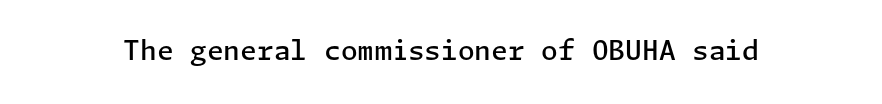
The image shows 27 px text type, upright; set normal letter spacing, not underlined.
